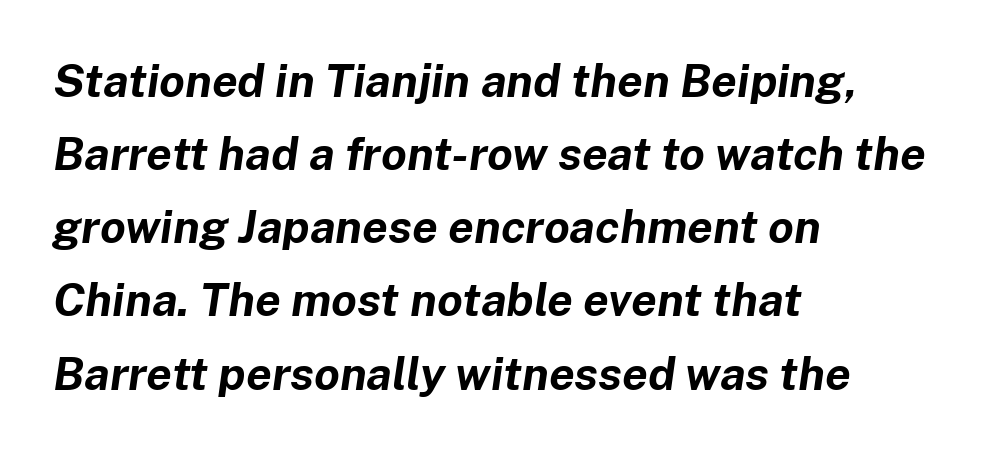
The image shows 46 px bold type, italic (leaning right); set left-aligned, normal line spacing (1.59x), normal letter spacing, not underlined; low stroke contrast and a medium x-height.
